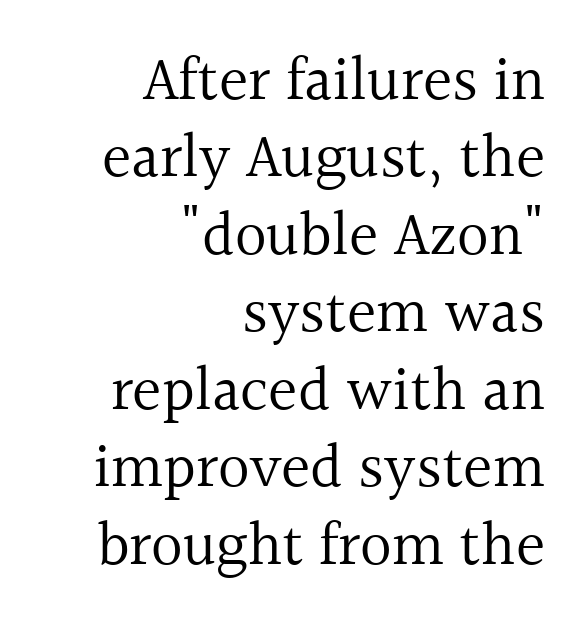
{"serif": "yes", "italic": "no", "bold": "no", "weight": "regular", "width": "normal", "x_height": "medium", "monospaced": "no", "underline": "no", "align": "right", "line_spacing": "normal", "line_spacing_ratio": 1.25, "letter_spacing": "normal", "letter_spacing_em": 0.0, "glyph_px": 62}
